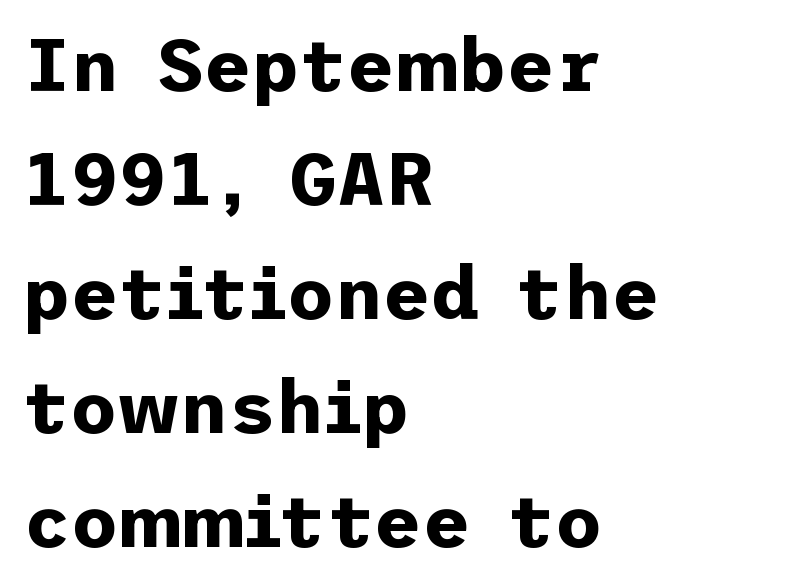
The image shows 74 px bold sans-serif type, upright; set left-aligned, normal line spacing (1.54x), normal letter spacing, not underlined; low stroke contrast and a medium x-height.
